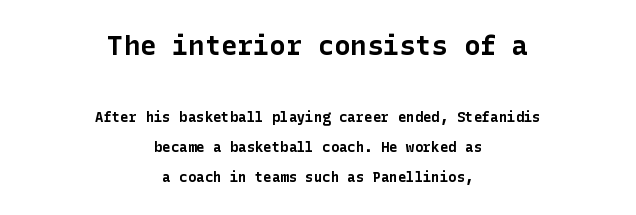
The image shows 27 px bold type, upright; set centered, loose line spacing (2.13x), normal letter spacing, not underlined; the first (top) block is 1.93x larger.
